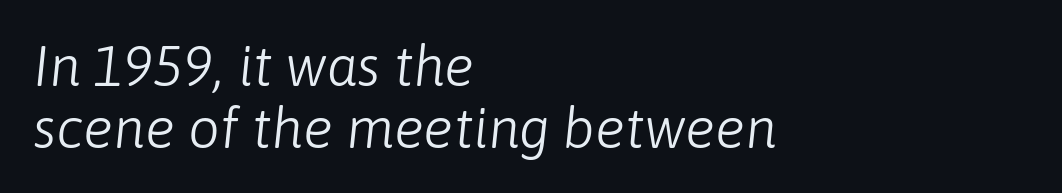
{"italic": "yes", "lean": "right", "slant_degrees": 6, "bold": "no", "weight": "light", "width": "normal", "stroke_contrast": "low", "x_height": "medium", "monospaced": "no", "underline": "no", "align": "left", "line_spacing": "tight", "line_spacing_ratio": 1.1, "letter_spacing": "normal", "letter_spacing_em": 0.0, "glyph_px": 56}
